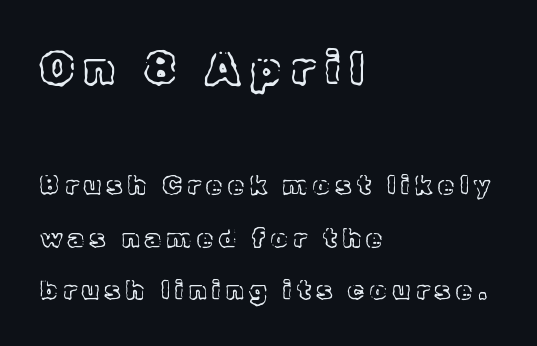
Q: Is the text italic (slanted)? A: No, it is upright.
Q: Is the text underlined? A: No.
Q: How is the paragraph aligned? A: Left-aligned.
Q: Is the spacing between letters normal or unusually wide? A: Unusually wide.
Q: Is the spacing between lines tight, normal or loose? A: Loose.
Q: Which block of text is set in a larger size, the first (top) or the second (bottom)? A: The first (top) one.
Q: Width (condensed, normal, or wide)? A: Normal.
Q: x-height? A: Medium.
Q: Monospaced? A: No.
